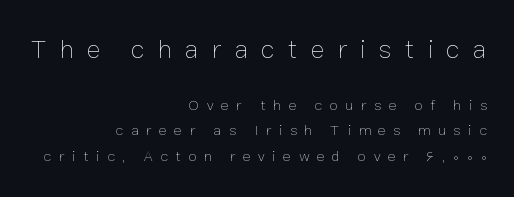
{"italic": "no", "bold": "no", "underline": "no", "align": "right", "line_spacing": "normal", "line_spacing_ratio": 1.7, "letter_spacing": "wide", "letter_spacing_em": 0.5, "larger_block": "first", "size_ratio": 1.73, "glyph_px": 26}
